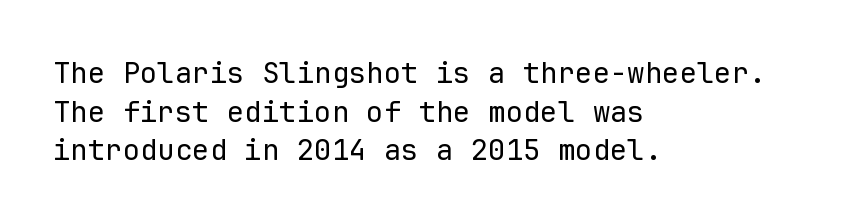
Does the copy run flush right? No — it runs flush left. Bare-footed words on every line. The letters look calm and open, with moderate or lighter stems. The lettering stays uniformly vertical, giving the passage a roman look. This rendering leaves character spacing at its baseline value.
